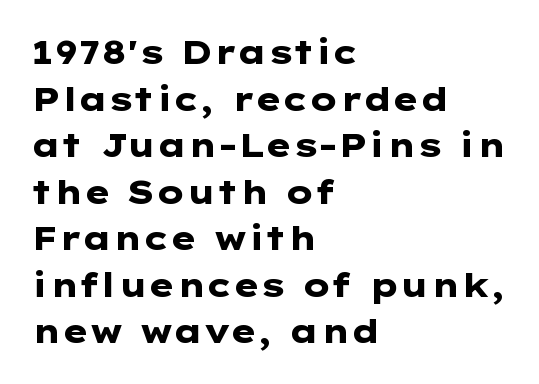
{"serif": "no", "italic": "no", "bold": "yes", "weight": "heavy", "width": "wide", "stroke_contrast": "low", "x_height": "medium", "underline": "no", "align": "left", "line_spacing": "normal", "line_spacing_ratio": 1.41, "letter_spacing": "normal", "letter_spacing_em": 0.0, "glyph_px": 33}
